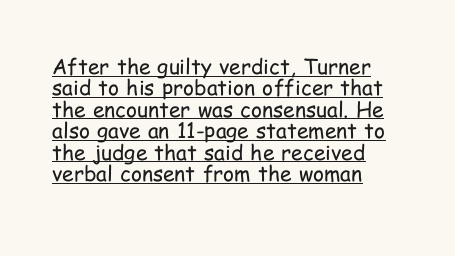
The image shows 21 px text type, upright; set left-aligned, tight line spacing (1.02x), normal letter spacing, underlined.
